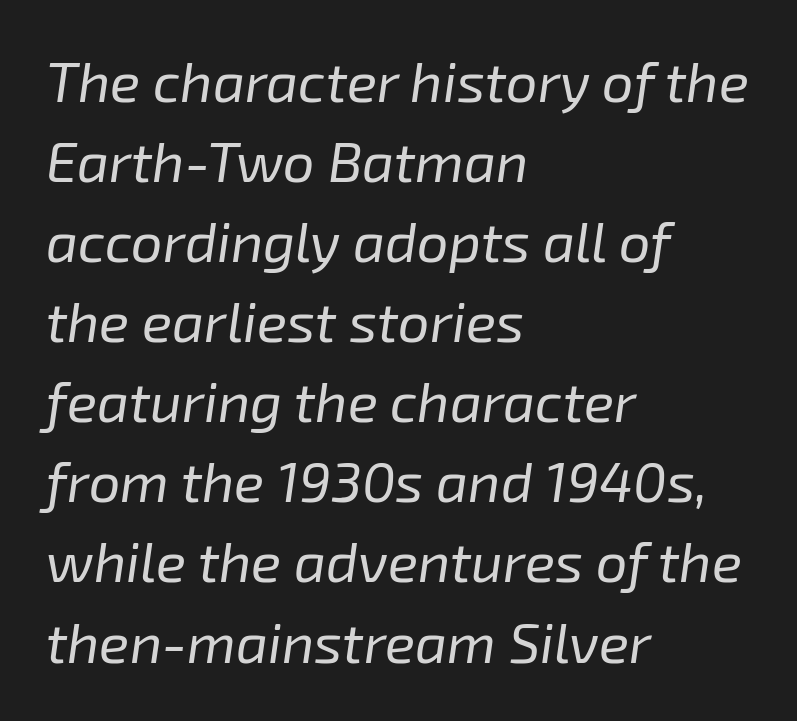
The image shows 56 px regular-weight type, italic (leaning right); set left-aligned, normal line spacing (1.43x), normal letter spacing, not underlined; low stroke contrast and a medium x-height.
